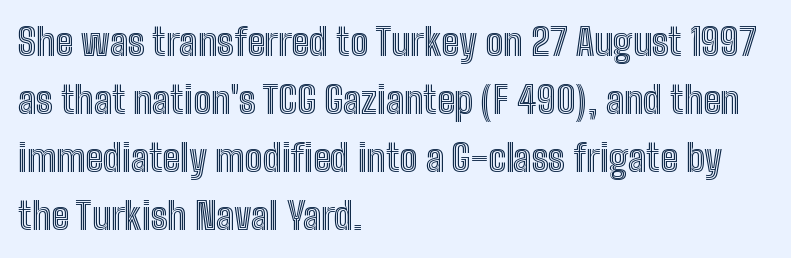
Q: Is the text italic (slanted)? A: No, it is upright.
Q: Is the text underlined? A: No.
Q: How is the paragraph aligned? A: Left-aligned.
Q: Is the spacing between letters normal or unusually wide? A: Normal.
Q: Is the spacing between lines tight, normal or loose? A: Normal.
Q: Width (condensed, normal, or wide)? A: Condensed.
Q: x-height? A: Medium.
Q: Monospaced? A: No.
